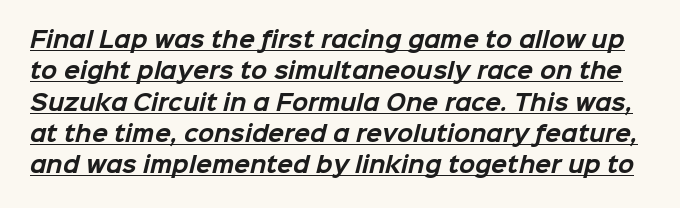
{"bold": "yes", "underline": "yes", "line_spacing": "normal", "line_spacing_ratio": 1.49, "letter_spacing": "normal", "letter_spacing_em": 0.0, "glyph_px": 21}
